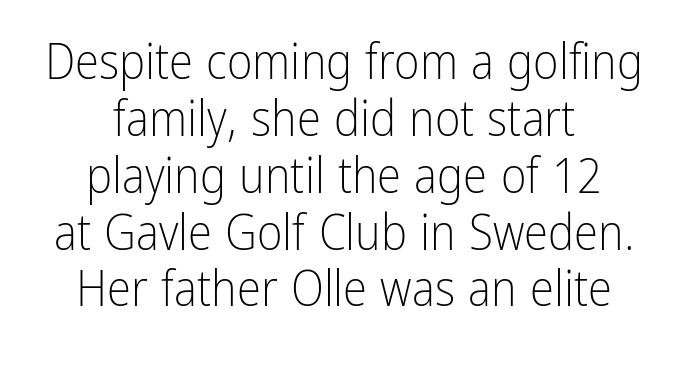
The image shows 49 px light, condensed sans-serif type, upright; set centered, line spacing 1.16x, normal letter spacing, not underlined; low stroke contrast and a medium x-height.
